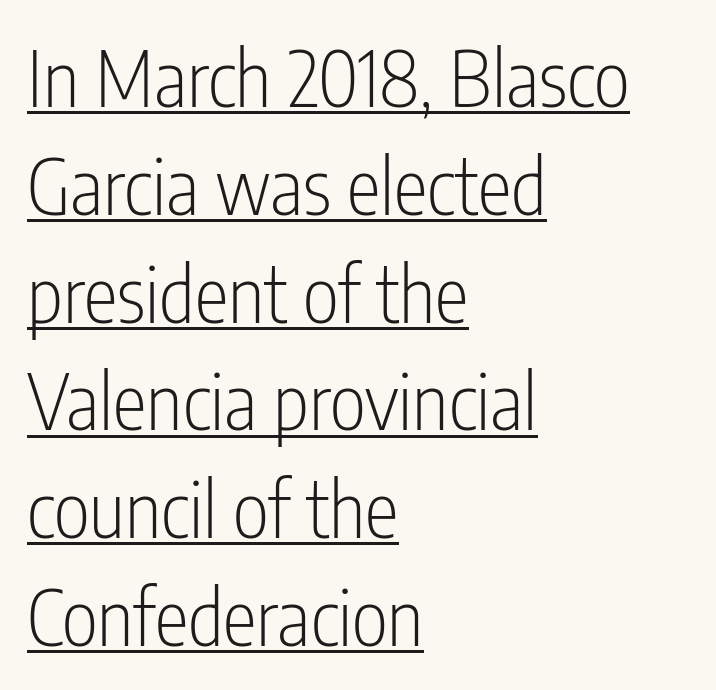
The image shows 77 px light, condensed sans-serif type, upright; set left-aligned, normal line spacing (1.4x), normal letter spacing, underlined; low stroke contrast and a medium x-height.
